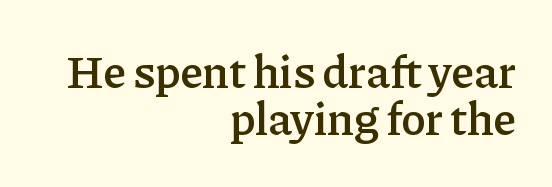
Q: Is the text bold? A: Semi-bold.
Q: Is the text italic (slanted)? A: No, it is upright.
Q: Is the typeface a serif or a sans-serif typeface? A: Serif.
Q: Is the text underlined? A: No.
Q: How is the paragraph aligned? A: Right-aligned.
Q: Is the spacing between letters normal or unusually wide? A: Normal.
Q: Is the spacing between lines tight, normal or loose? A: Tight.
Q: Width (condensed, normal, or wide)? A: Normal.
Q: Stroke contrast? A: Low.
Q: x-height? A: Medium.
Q: Monospaced? A: No.
